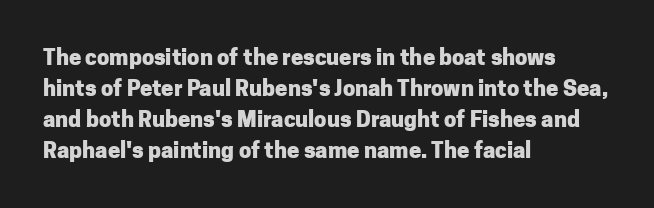
The image shows 22 px bold type, upright; set left-aligned, normal line spacing (1.41x), normal letter spacing, not underlined.
